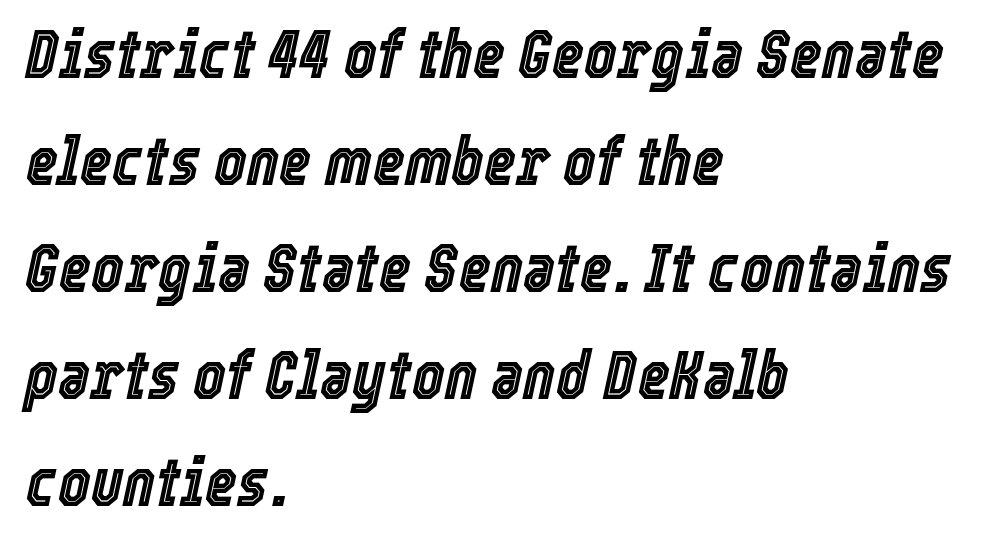
{"italic": "yes", "lean": "right", "slant_degrees": 12, "width": "condensed", "x_height": "medium", "monospaced": "no", "underline": "no", "align": "left", "line_spacing": "normal", "line_spacing_ratio": 1.55, "letter_spacing": "normal", "letter_spacing_em": 0.0, "glyph_px": 69}
